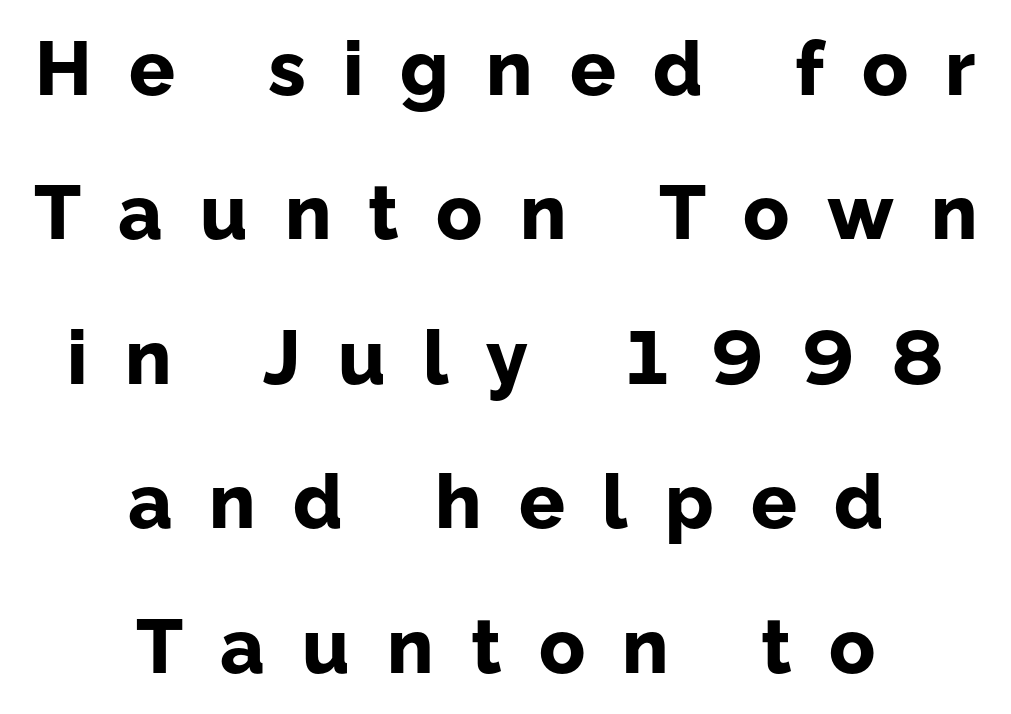
The image shows 76 px bold sans-serif type, upright; set centered, loose line spacing (1.9x), unusually wide letter spacing (+0.49 em), not underlined; low stroke contrast and a medium x-height.
